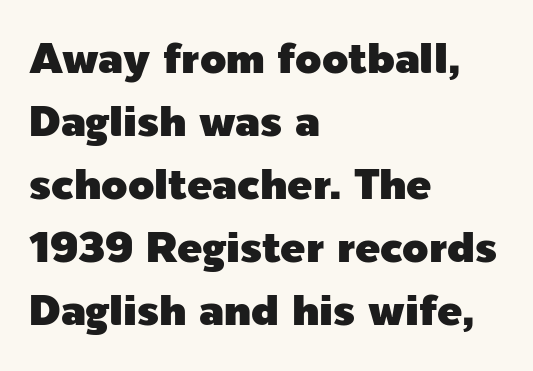
{"serif": "no", "italic": "no", "width": "normal", "x_height": "medium", "monospaced": "no", "underline": "no", "align": "left", "line_spacing": "normal", "line_spacing_ratio": 1.5, "letter_spacing": "normal", "letter_spacing_em": 0.0, "glyph_px": 42}
